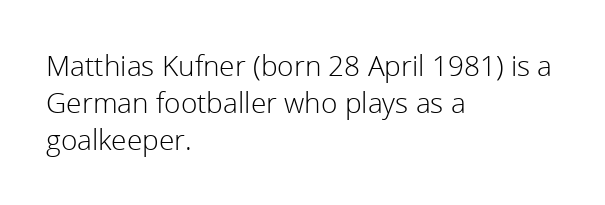
The image shows 28 px light sans-serif type, upright; set left-aligned, normal line spacing (1.32x), normal letter spacing, not underlined; a medium x-height.
